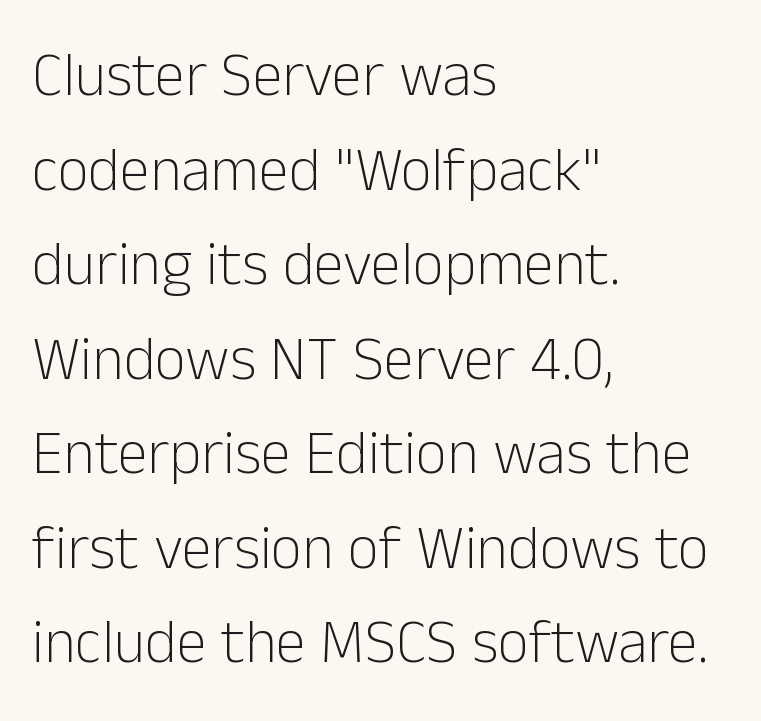
The image shows 61 px light sans-serif type, upright; set left-aligned, normal line spacing (1.55x), normal letter spacing, not underlined; low stroke contrast and a medium x-height.
